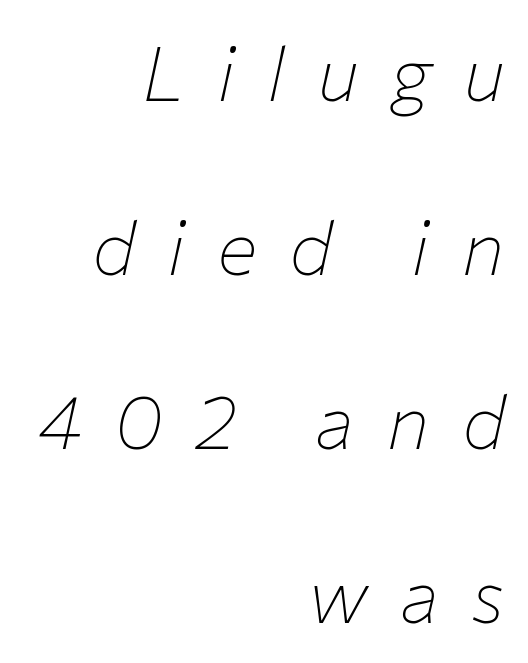
Q: Is the text bold? A: No.
Q: Is the text italic (slanted)? A: Yes, it leans right by about 12 degrees.
Q: Is the text underlined? A: No.
Q: How is the paragraph aligned? A: Right-aligned.
Q: Is the spacing between letters normal or unusually wide? A: Unusually wide.
Q: Is the spacing between lines tight, normal or loose? A: Loose.
Q: Width (condensed, normal, or wide)? A: Normal.
Q: Stroke contrast? A: Low.
Q: x-height? A: Medium.
Q: Monospaced? A: No.
